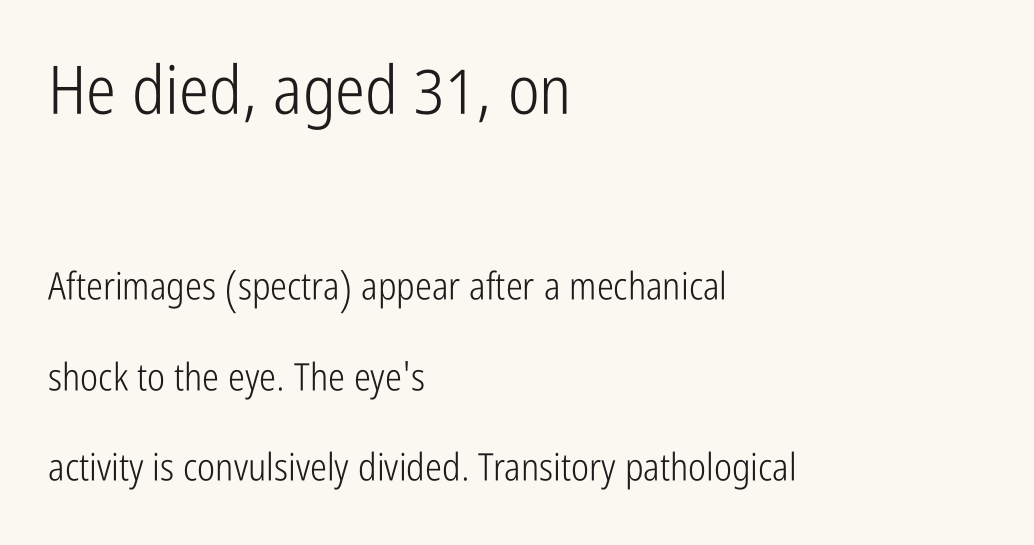
Q: Is the text bold? A: No.
Q: Is the text italic (slanted)? A: No, it is upright.
Q: Is the typeface a serif or a sans-serif typeface? A: Sans-serif.
Q: Is the text underlined? A: No.
Q: How is the paragraph aligned? A: Left-aligned.
Q: Is the spacing between letters normal or unusually wide? A: Normal.
Q: Is the spacing between lines tight, normal or loose? A: Loose.
Q: Which block of text is set in a larger size, the first (top) or the second (bottom)? A: The first (top) one.
Q: Width (condensed, normal, or wide)? A: Condensed.
Q: Stroke contrast? A: Low.
Q: x-height? A: Medium.
Q: Monospaced? A: No.
